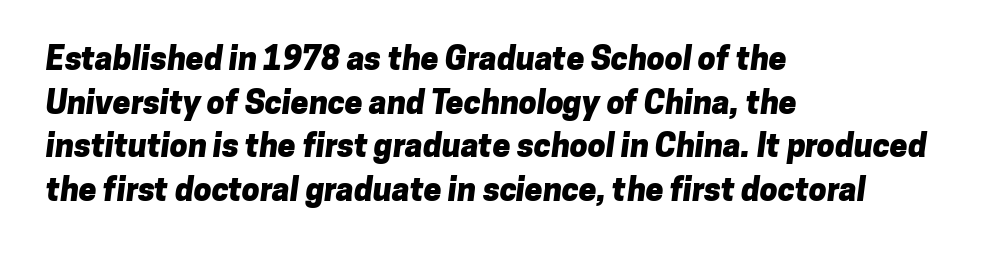
{"serif": "no", "bold": "yes", "weight": "heavy", "width": "normal", "stroke_contrast": "low", "x_height": "medium", "monospaced": "no", "underline": "no", "align": "left", "line_spacing": "normal", "line_spacing_ratio": 1.36, "letter_spacing": "normal", "letter_spacing_em": 0.0, "glyph_px": 32}
